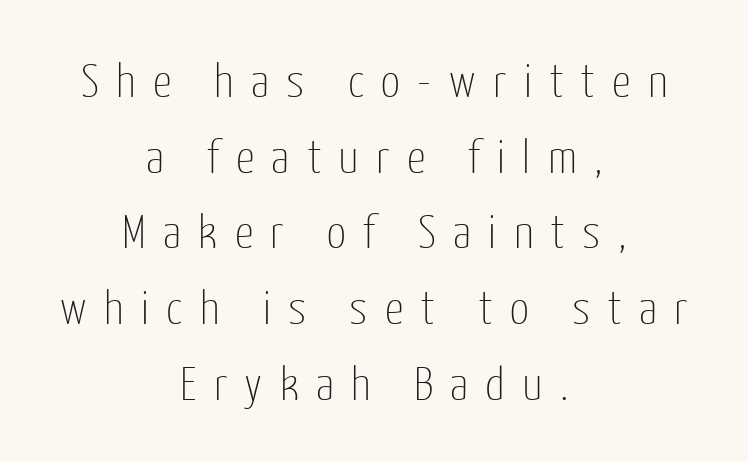
The image shows 47 px thin, condensed sans-serif type, upright; set centered, normal line spacing (1.61x), unusually wide letter spacing (+0.37 em), not underlined; low stroke contrast and a medium x-height.
